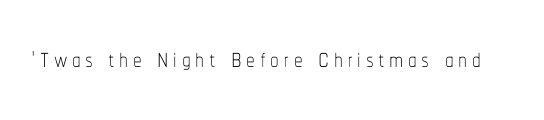
{"italic": "no", "bold": "no", "weight": "thin", "width": "condensed", "stroke_contrast": "low", "x_height": "medium", "monospaced": "no", "underline": "no", "glyph_px": 35}
